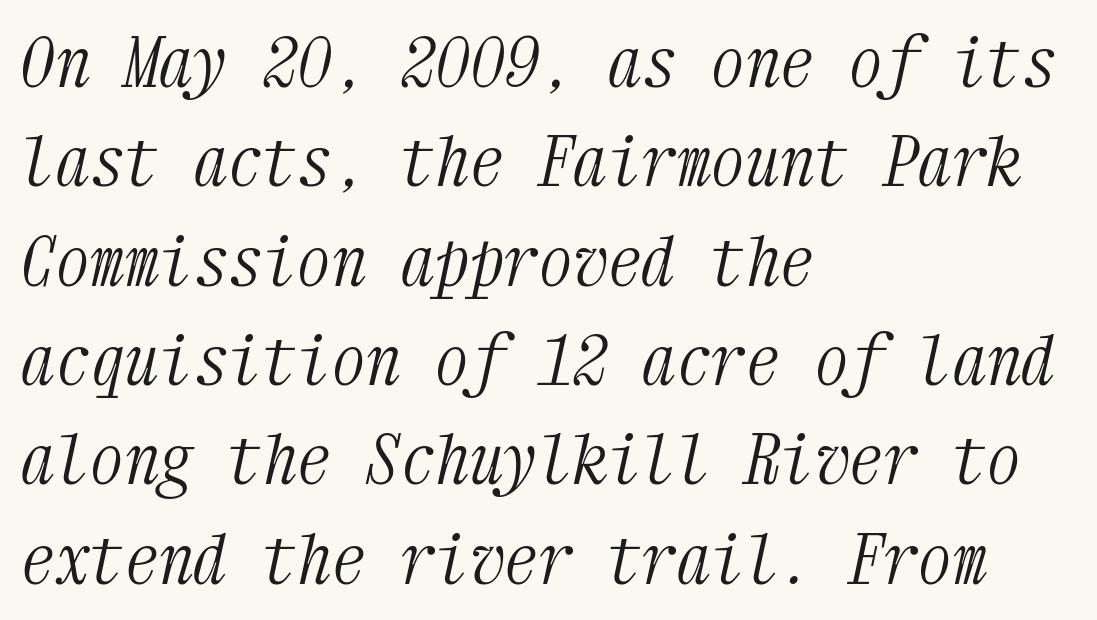
{"serif": "yes", "italic": "yes", "lean": "right", "slant_degrees": 12, "bold": "no", "weight": "light", "width": "condensed", "stroke_contrast": "medium", "x_height": "medium", "monospaced": "yes", "underline": "no", "align": "left", "line_spacing": "normal", "line_spacing_ratio": 1.44, "letter_spacing": "normal", "letter_spacing_em": 0.0, "glyph_px": 69}
